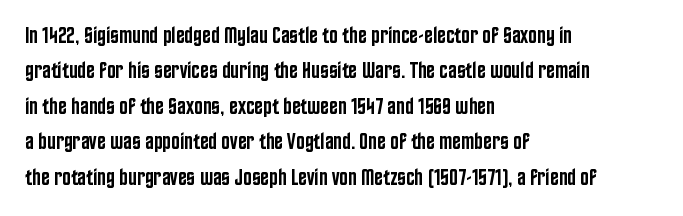
The image shows 23 px text type, upright; set left-aligned, normal line spacing (1.54x), normal letter spacing, not underlined.
